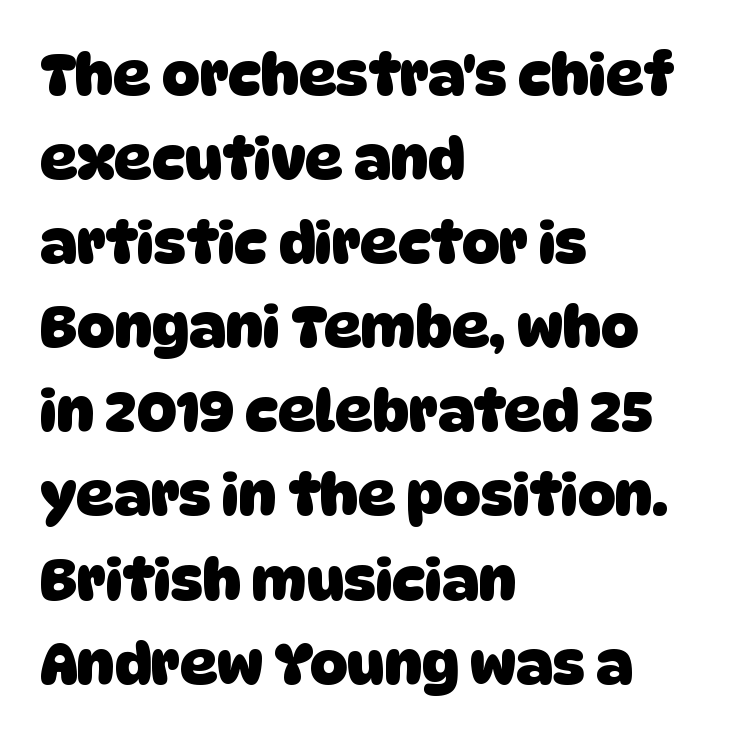
What's the leading like? Ordinary, nothing unusual. Has an underline been added? It has not. A full-strength bold gives these letters their thick strokes. Unlike a traditional serif, this face leaves its strokes unadorned. The horizontal fit of the characters is conventional and even. A student would call this left alignment; a typographer would say flush left, rag right.
